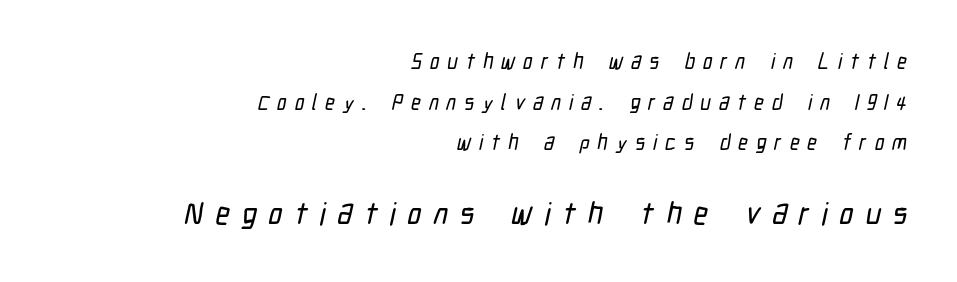
{"serif": "no", "width": "condensed", "stroke_contrast": "low", "x_height": "medium", "monospaced": "no", "underline": "no", "align": "right", "line_spacing": "loose", "line_spacing_ratio": 1.94, "letter_spacing": "wide", "letter_spacing_em": 0.38, "larger_block": "second", "size_ratio": 1.48, "glyph_px": 31}
